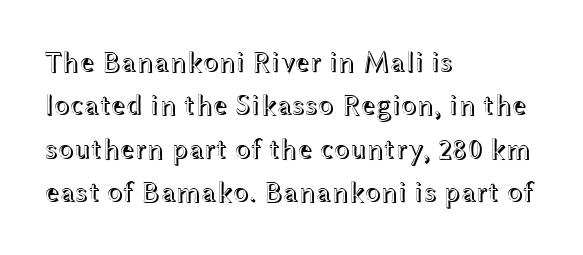
{"italic": "no", "width": "wide", "x_height": "medium", "monospaced": "no", "underline": "no", "align": "left", "line_spacing": "normal", "line_spacing_ratio": 1.5, "letter_spacing": "normal", "letter_spacing_em": 0.0, "glyph_px": 29}
